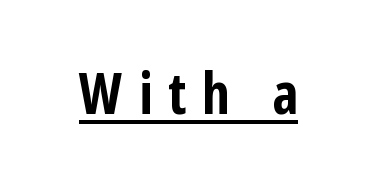
Q: Is the text bold? A: Yes.
Q: Is the text italic (slanted)? A: No, it is upright.
Q: Is the typeface a serif or a sans-serif typeface? A: Sans-serif.
Q: Is the text underlined? A: Yes.
Q: Is the spacing between letters normal or unusually wide? A: Unusually wide.
Q: Width (condensed, normal, or wide)? A: Condensed.
Q: Stroke contrast? A: Low.
Q: x-height? A: Medium.
Q: Monospaced? A: No.
